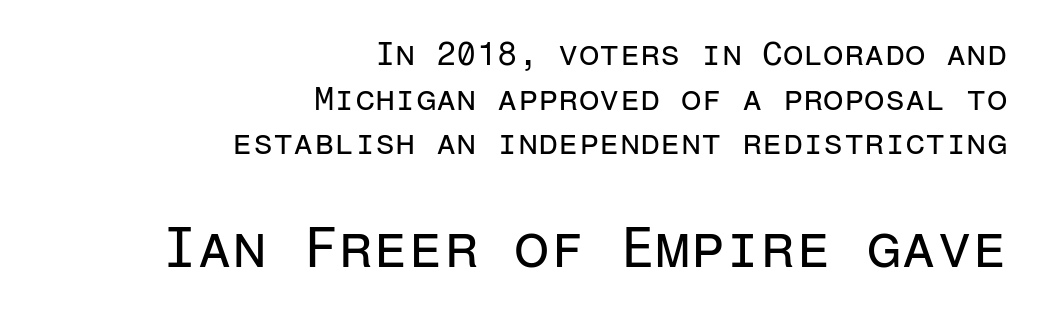
Q: Is the text bold? A: No.
Q: Is the text italic (slanted)? A: No, it is upright.
Q: Is the typeface a serif or a sans-serif typeface? A: Sans-serif.
Q: Is the text underlined? A: No.
Q: How is the paragraph aligned? A: Right-aligned.
Q: Is the spacing between letters normal or unusually wide? A: Normal.
Q: Is the spacing between lines tight, normal or loose? A: Normal.
Q: Which block of text is set in a larger size, the first (top) or the second (bottom)? A: The second (bottom) one.
Q: Width (condensed, normal, or wide)? A: Normal.
Q: Stroke contrast? A: Low.
Q: x-height? A: Medium.
Q: Monospaced? A: Yes.
